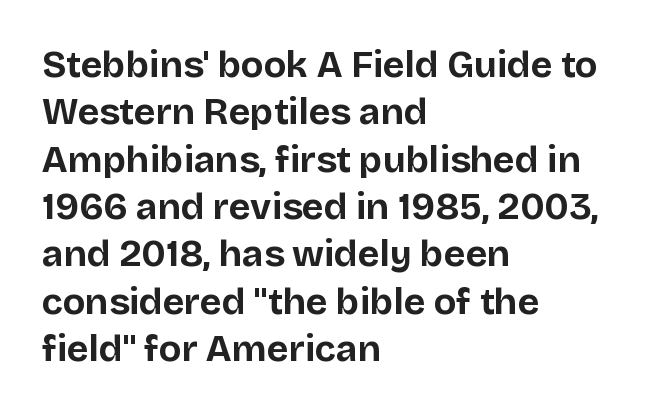
Each letter's strokes conclude bluntly, with no projecting serifs. This sample keeps an unexceptional amount of space between lines. Students, this is bold: see how much ink each stroke carries. Alignment: flush left.
